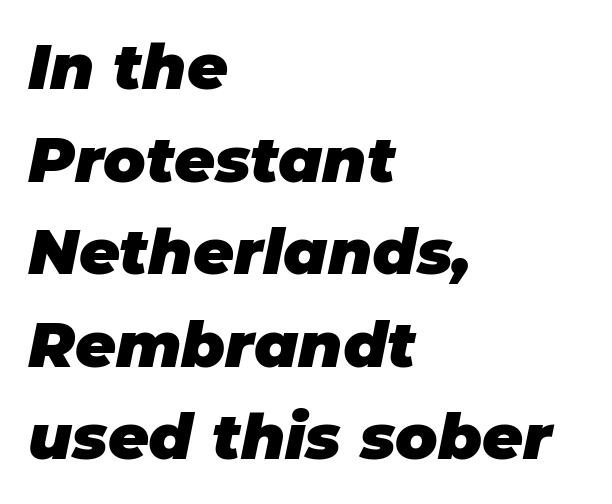
The image shows 63 px heavy type, italic (leaning right); set left-aligned, normal line spacing (1.47x), normal letter spacing, not underlined; low stroke contrast and a large x-height.
